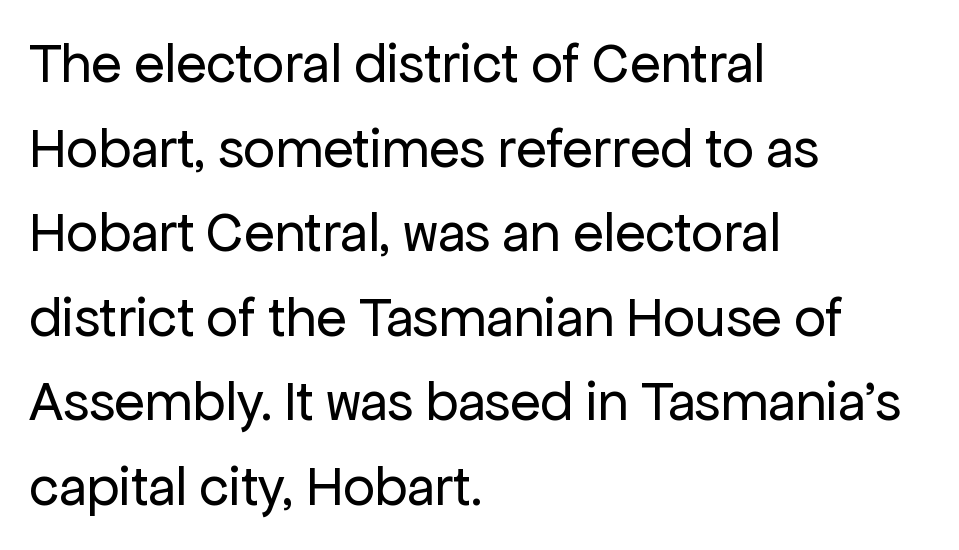
Q: Is the text bold? A: No.
Q: Is the text italic (slanted)? A: No, it is upright.
Q: Is the typeface a serif or a sans-serif typeface? A: Sans-serif.
Q: Is the text underlined? A: No.
Q: How is the paragraph aligned? A: Left-aligned.
Q: Is the spacing between letters normal or unusually wide? A: Normal.
Q: Is the spacing between lines tight, normal or loose? A: Normal.
Q: Width (condensed, normal, or wide)? A: Normal.
Q: Stroke contrast? A: Low.
Q: x-height? A: Medium.
Q: Monospaced? A: No.
